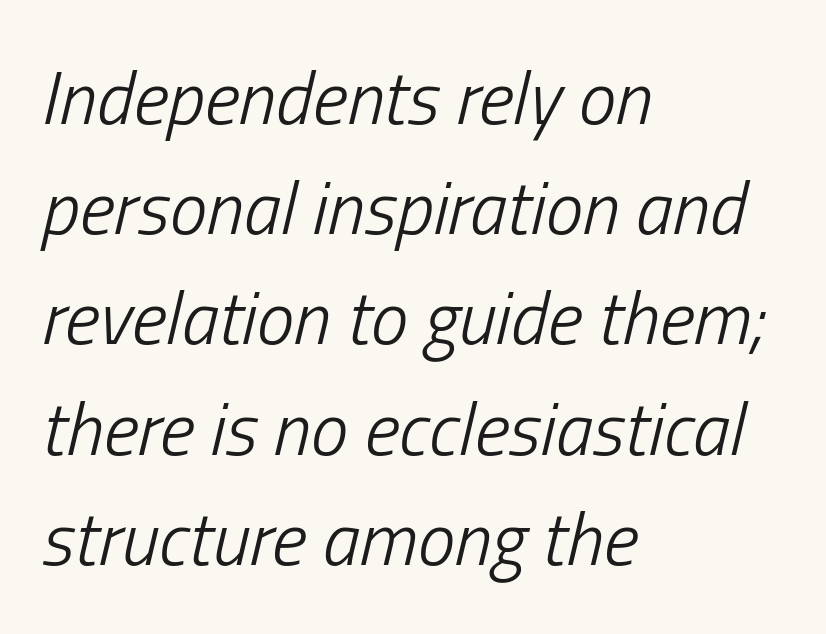
{"italic": "yes", "lean": "right", "slant_degrees": 13, "bold": "no", "weight": "light", "width": "condensed", "stroke_contrast": "low", "x_height": "medium", "monospaced": "no", "underline": "no", "align": "left", "line_spacing": "normal", "line_spacing_ratio": 1.47, "letter_spacing": "normal", "letter_spacing_em": 0.0, "glyph_px": 75}
